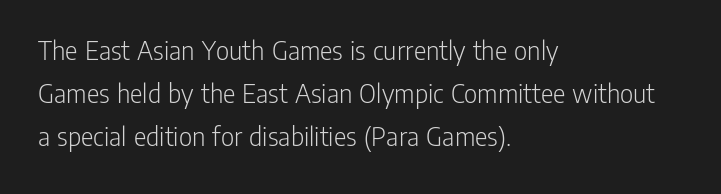
Q: Is the text bold? A: No.
Q: Is the text italic (slanted)? A: No, it is upright.
Q: Is the typeface a serif or a sans-serif typeface? A: Sans-serif.
Q: Is the text underlined? A: No.
Q: How is the paragraph aligned? A: Left-aligned.
Q: Is the spacing between letters normal or unusually wide? A: Normal.
Q: Is the spacing between lines tight, normal or loose? A: Normal.
Q: Width (condensed, normal, or wide)? A: Condensed.
Q: Stroke contrast? A: Low.
Q: x-height? A: Medium.
Q: Monospaced? A: No.
